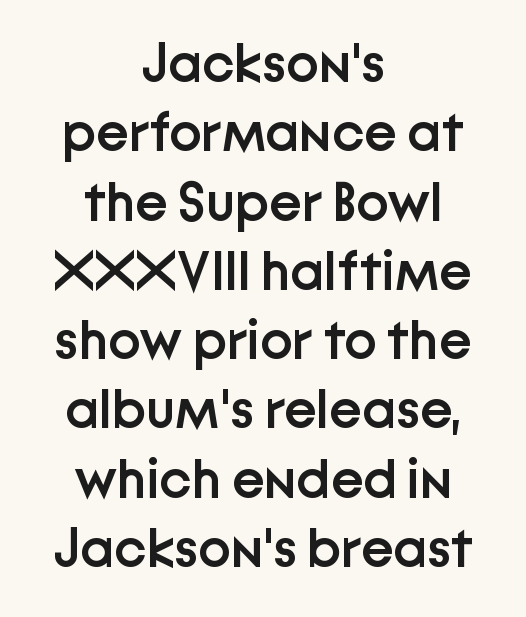
{"serif": "no", "italic": "no", "bold": "semi", "weight": "semibold", "width": "normal", "stroke_contrast": "low", "x_height": "medium", "monospaced": "no", "underline": "no", "align": "center", "line_spacing": "normal", "line_spacing_ratio": 1.26, "letter_spacing": "normal", "letter_spacing_em": 0.0, "glyph_px": 55}
